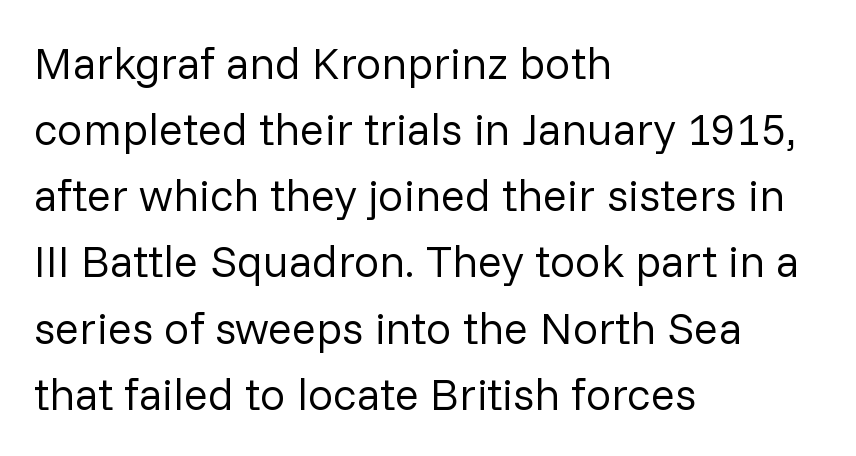
Q: Is the text bold? A: No.
Q: Is the text italic (slanted)? A: No, it is upright.
Q: Is the typeface a serif or a sans-serif typeface? A: Sans-serif.
Q: Is the text underlined? A: No.
Q: How is the paragraph aligned? A: Left-aligned.
Q: Is the spacing between letters normal or unusually wide? A: Normal.
Q: Is the spacing between lines tight, normal or loose? A: Normal.
Q: Width (condensed, normal, or wide)? A: Normal.
Q: Stroke contrast? A: Low.
Q: x-height? A: Medium.
Q: Monospaced? A: No.
